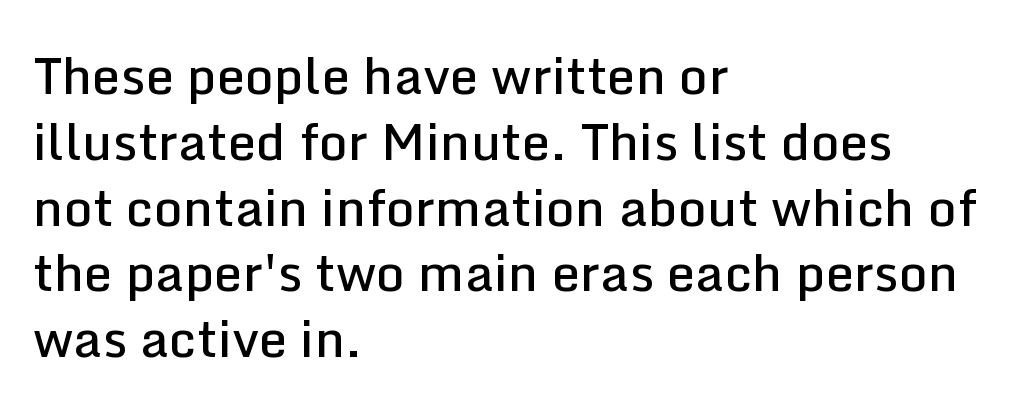
The image shows 51 px semibold sans-serif type, upright; set left-aligned, normal line spacing (1.29x), normal letter spacing, not underlined; low stroke contrast and a medium x-height.
